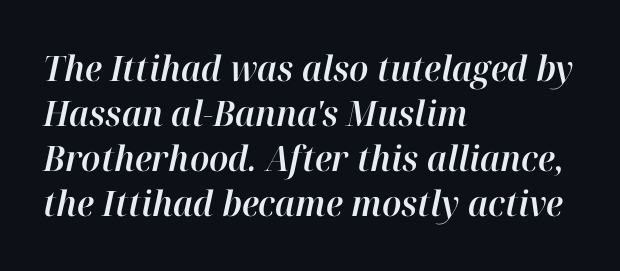
If you drew a ruler down the left edge, every line would touch it. Glance below the letters and you will spot only blank space. The passage shown has conventional tracking throughout. Think of a printed novel: that variable character pitch is what you see here. Italic? Definitely — the glyphs are oblique. The block of text has a typical density, with ordinary space between rows.
